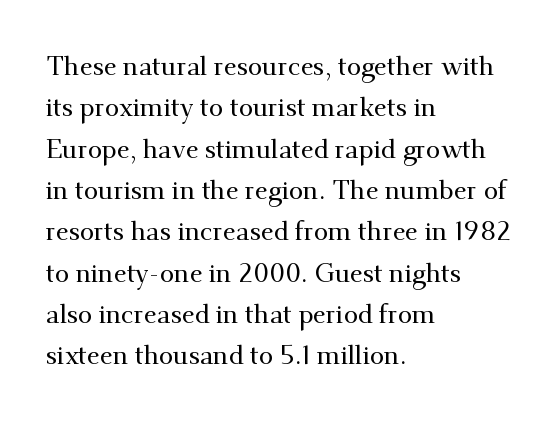
{"italic": "no", "underline": "no", "align": "left", "line_spacing": "normal", "line_spacing_ratio": 1.59, "letter_spacing": "normal", "letter_spacing_em": 0.0, "glyph_px": 26}
